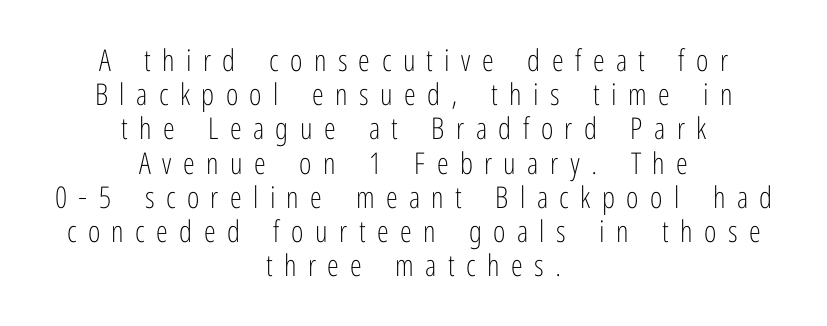
Inter-character spacing is expanded well beyond the font's built-in metrics. The face used here is a sans, in the tradition of grotesques and geometrics. Rendered with straight, roman letterforms. Notice how descenders almost collide with the ascenders below — that's tight leading. The font sits on the lighter half of the weight spectrum, regular included.
